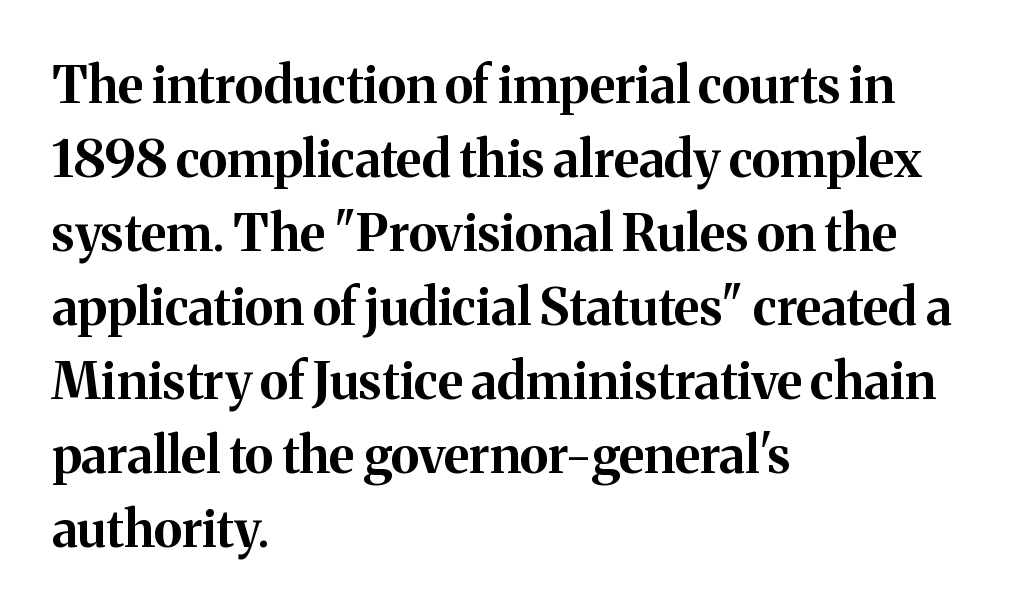
Q: Is the text bold? A: Yes.
Q: Is the text italic (slanted)? A: No, it is upright.
Q: Is the typeface a serif or a sans-serif typeface? A: Serif.
Q: Is the text underlined? A: No.
Q: How is the paragraph aligned? A: Left-aligned.
Q: Is the spacing between letters normal or unusually wide? A: Normal.
Q: Is the spacing between lines tight, normal or loose? A: Normal.
Q: Width (condensed, normal, or wide)? A: Normal.
Q: Stroke contrast? A: Medium.
Q: x-height? A: Medium.
Q: Monospaced? A: No.
